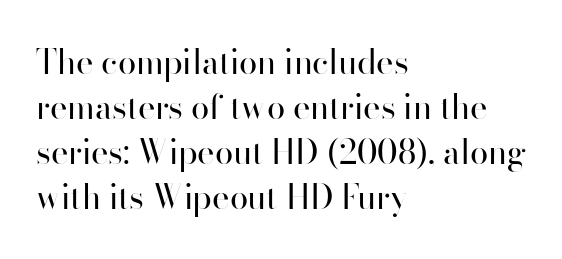
The image shows 33 px regular-weight sans-serif type, upright; set left-aligned, normal line spacing (1.36x), normal letter spacing, not underlined; high stroke contrast and a small x-height.
